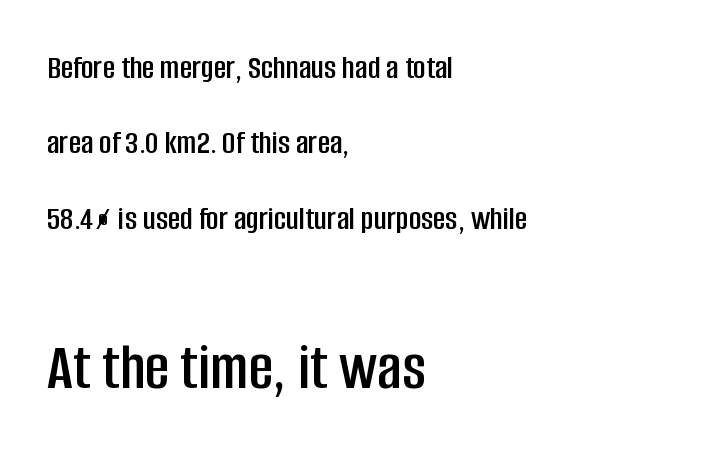
Vertical spacing — loose. Of the two passages, the one underneath uses the larger point size. The typography opts for an upright posture over an oblique one. Which margin do the lines hug? The left one — the right edge is uneven.
